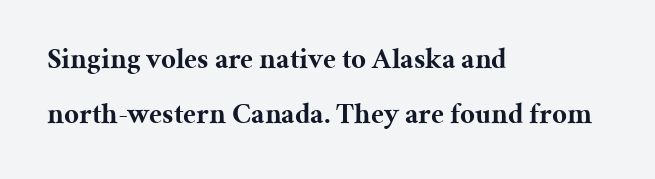
The letters advance in unequal steps, a hallmark of proportional type. Reading down the block, your eye returns to a fixed left position each line. The glyphs have the mass of a bold cut. Each letter's strokes conclude with small projecting serifs.
